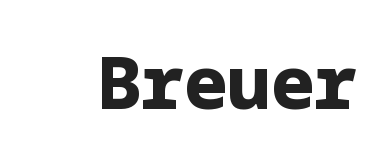
{"serif": "no", "italic": "no", "bold": "yes", "weight": "heavy", "width": "normal", "stroke_contrast": "low", "x_height": "medium", "underline": "no", "letter_spacing": "normal", "letter_spacing_em": 0.0, "glyph_px": 72}
